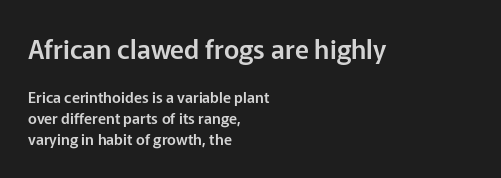
Compared with typical paragraphs, the rows here are spaced about the same. No word sits above an underline. When letters stand straight like this, we call the style roman or upright. The block sitting higher on the canvas is the one with enlarged characters.
